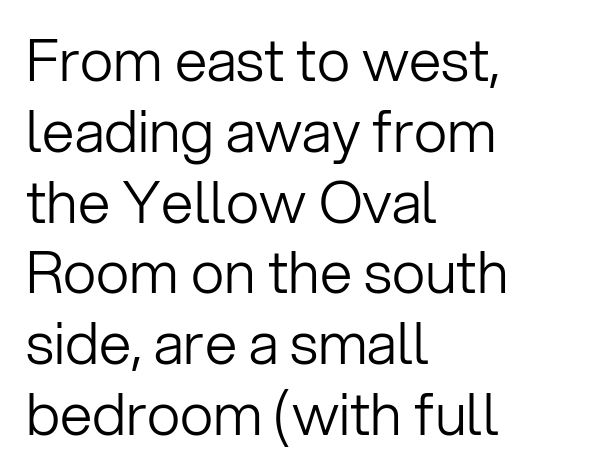
Q: Is the text bold? A: No.
Q: Is the text italic (slanted)? A: No, it is upright.
Q: Is the typeface a serif or a sans-serif typeface? A: Sans-serif.
Q: Is the text underlined? A: No.
Q: How is the paragraph aligned? A: Left-aligned.
Q: Is the spacing between letters normal or unusually wide? A: Normal.
Q: Width (condensed, normal, or wide)? A: Normal.
Q: Stroke contrast? A: Low.
Q: x-height? A: Medium.
Q: Monospaced? A: No.
